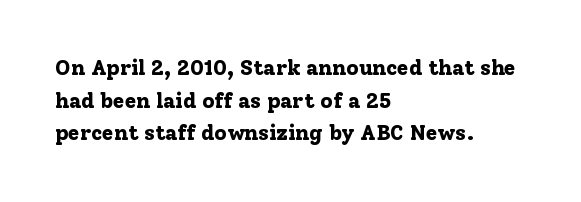
The rendering anchors every line to the left-hand side. In terms of posture, this sample is upright. This sample uses plain, unmodified letter spacing. The gap between lines stays unmarked.
